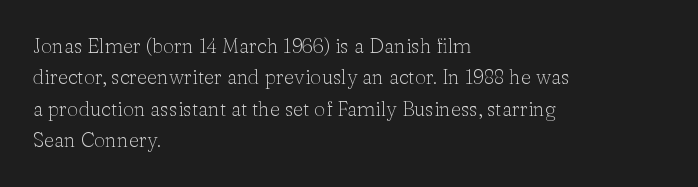
Q: Is the text bold? A: No.
Q: Is the text italic (slanted)? A: No, it is upright.
Q: Is the text underlined? A: No.
Q: How is the paragraph aligned? A: Left-aligned.
Q: Is the spacing between letters normal or unusually wide? A: Normal.
Q: Is the spacing between lines tight, normal or loose? A: Normal.
